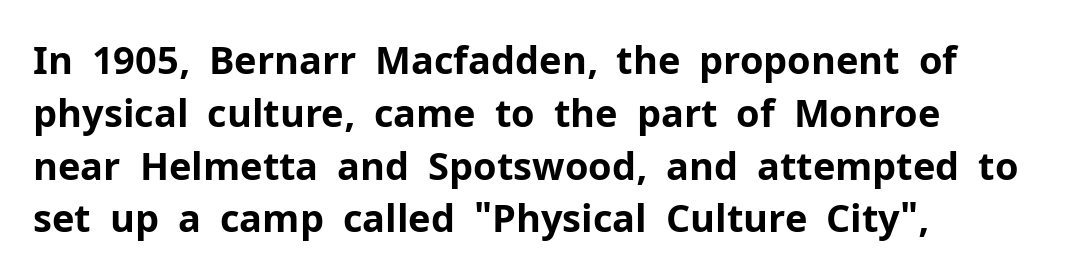
The image shows 38 px bold sans-serif type, upright; set left-aligned, normal line spacing (1.39x), normal letter spacing, not underlined; low stroke contrast and a medium x-height.
